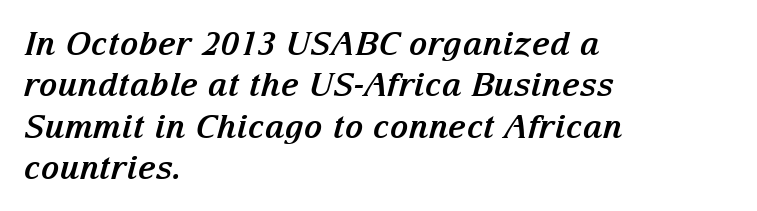
The image shows 32 px bold serif type, italic (leaning right); set left-aligned, normal line spacing (1.29x), normal letter spacing, not underlined; medium stroke contrast and a medium x-height.
